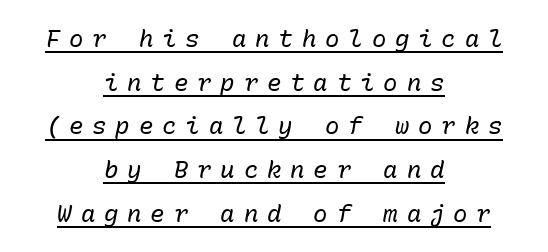
Q: Is the text bold? A: No.
Q: Is the text italic (slanted)? A: Yes, it leans right by about 10 degrees.
Q: Is the text underlined? A: Yes.
Q: How is the paragraph aligned? A: Centered.
Q: Is the spacing between letters normal or unusually wide? A: Unusually wide.
